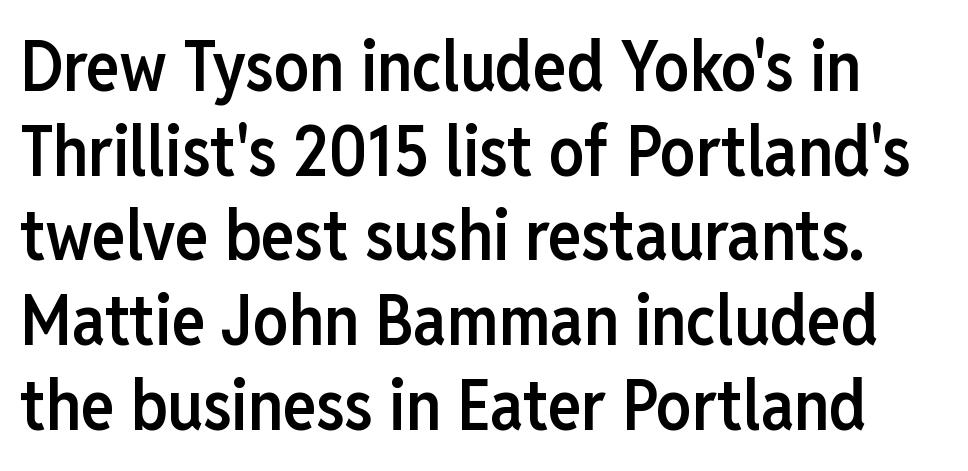
Q: Is the text bold? A: Semi-bold.
Q: Is the text italic (slanted)? A: No, it is upright.
Q: Is the typeface a serif or a sans-serif typeface? A: Sans-serif.
Q: Is the text underlined? A: No.
Q: Is the spacing between letters normal or unusually wide? A: Normal.
Q: Width (condensed, normal, or wide)? A: Condensed.
Q: Stroke contrast? A: Low.
Q: x-height? A: Medium.
Q: Monospaced? A: No.
